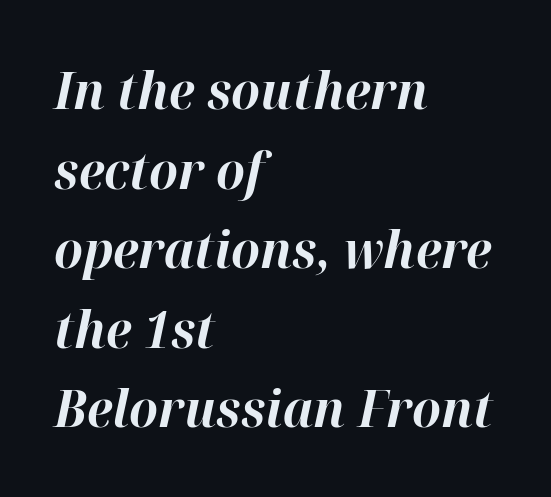
The image shows 51 px bold type, italic (leaning right); set left-aligned, normal line spacing (1.56x), normal letter spacing, not underlined; high stroke contrast and a medium x-height.
